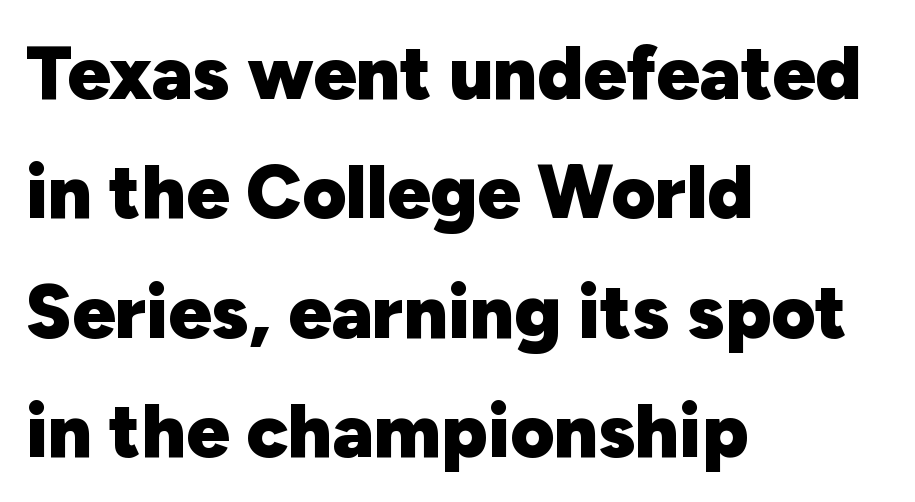
{"serif": "no", "italic": "no", "bold": "yes", "weight": "heavy", "width": "normal", "stroke_contrast": "low", "x_height": "medium", "monospaced": "no", "underline": "no", "align": "left", "line_spacing": "normal", "line_spacing_ratio": 1.57, "letter_spacing": "normal", "letter_spacing_em": 0.0, "glyph_px": 76}
